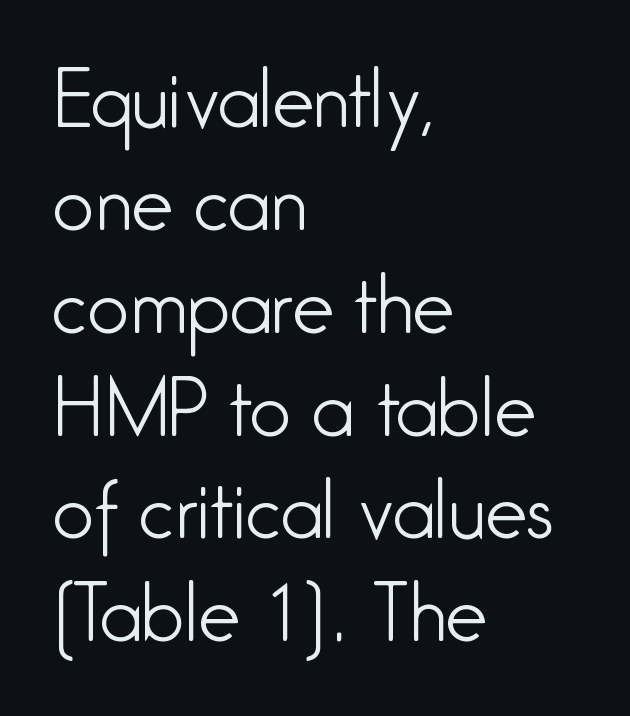
Q: Is the text bold? A: No.
Q: Is the text italic (slanted)? A: No, it is upright.
Q: Is the typeface a serif or a sans-serif typeface? A: Sans-serif.
Q: Is the text underlined? A: No.
Q: How is the paragraph aligned? A: Left-aligned.
Q: Is the spacing between letters normal or unusually wide? A: Normal.
Q: Is the spacing between lines tight, normal or loose? A: Normal.
Q: Width (condensed, normal, or wide)? A: Condensed.
Q: Stroke contrast? A: Low.
Q: x-height? A: Medium.
Q: Monospaced? A: No.
